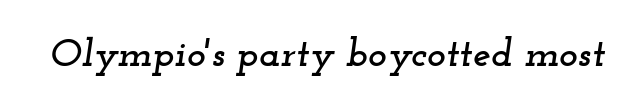
The image shows 40 px wide serif type, italic (leaning right); set normal letter spacing, not underlined; low stroke contrast and a small x-height.
